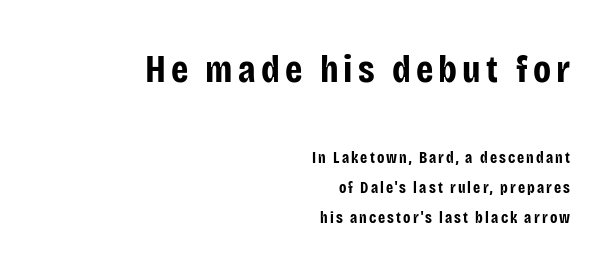
The image shows 39 px bold, condensed sans-serif type, upright; set right-aligned, line spacing 1.85x, not underlined; the first (top) block is 2.44x larger; low stroke contrast and a large x-height.
